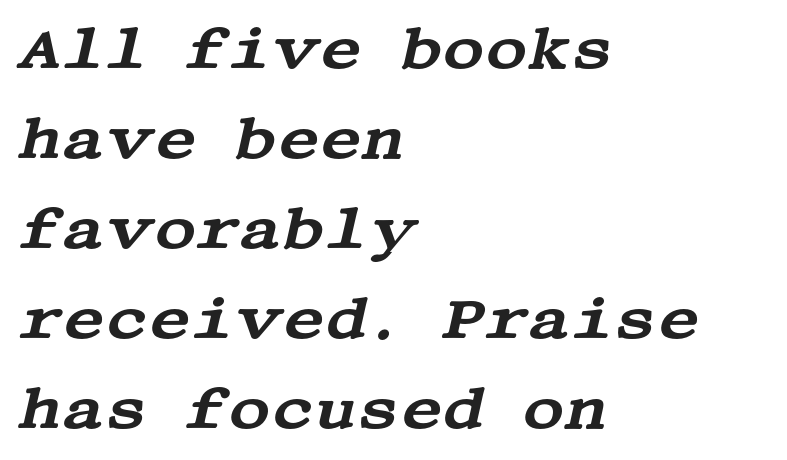
Observe the ordinary spacing: letters are neighbours, not strangers. Plain, unruled lines of type. Typographically, this falls in the serif category. Every character sits at an angle, as italics do. The line-height multiplier appears to be the usual default.
